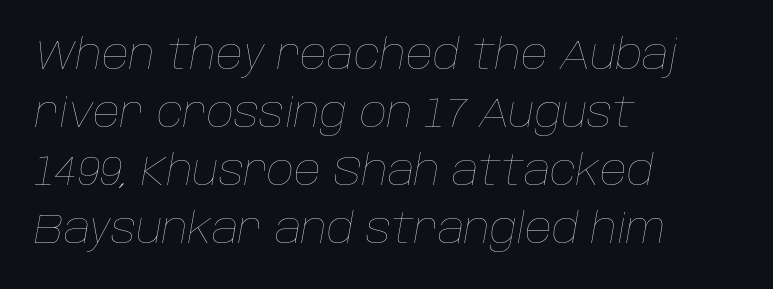
{"italic": "yes", "lean": "right", "slant_degrees": 10, "bold": "no", "weight": "thin", "width": "normal", "stroke_contrast": "low", "x_height": "large", "monospaced": "no", "underline": "no", "align": "left", "line_spacing": "normal", "line_spacing_ratio": 1.38, "letter_spacing": "normal", "letter_spacing_em": 0.0, "glyph_px": 42}
